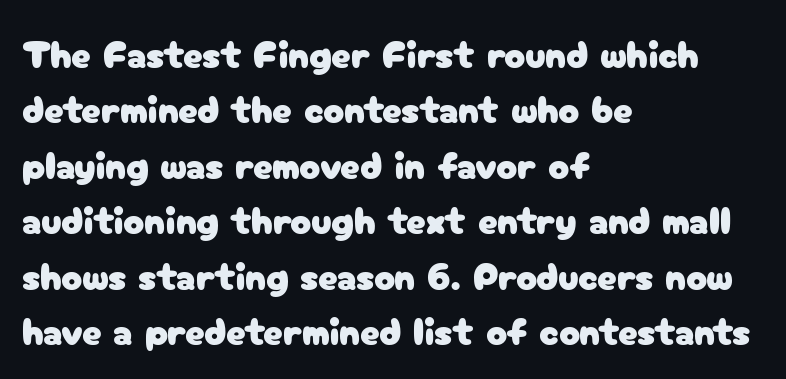
Q: Is the text italic (slanted)? A: No, it is upright.
Q: Is the typeface a serif or a sans-serif typeface? A: Sans-serif.
Q: Is the text underlined? A: No.
Q: How is the paragraph aligned? A: Left-aligned.
Q: Is the spacing between letters normal or unusually wide? A: Normal.
Q: Is the spacing between lines tight, normal or loose? A: Normal.
Q: Width (condensed, normal, or wide)? A: Normal.
Q: Stroke contrast? A: Low.
Q: x-height? A: Medium.
Q: Monospaced? A: No.
